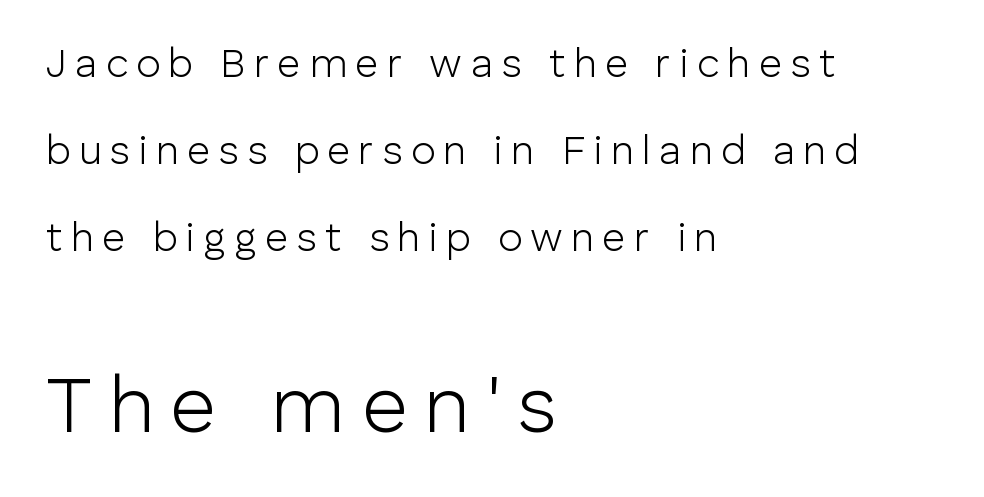
Block two is the big one; block one sits smaller above it. Think of a printed novel: that variable character pitch is what you see here. Every row of glyphs begins at an identical x-position on the left. The text was rendered using a sans face with plain stroke endings. In terms of posture, this sample is upright.
